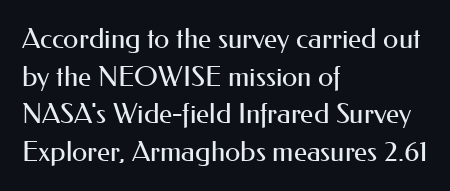
Q: Is the text bold? A: No.
Q: Is the text italic (slanted)? A: No, it is upright.
Q: Is the typeface a serif or a sans-serif typeface? A: Sans-serif.
Q: Is the text underlined? A: No.
Q: How is the paragraph aligned? A: Left-aligned.
Q: Is the spacing between letters normal or unusually wide? A: Normal.
Q: Is the spacing between lines tight, normal or loose? A: Normal.
Q: Width (condensed, normal, or wide)? A: Normal.
Q: Stroke contrast? A: Medium.
Q: x-height? A: Small.
Q: Monospaced? A: No.
